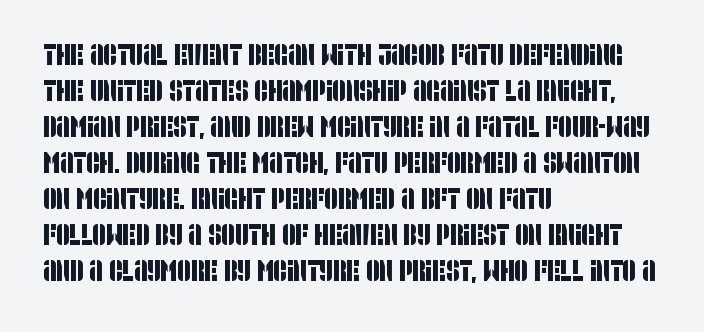
Q: Is the typeface a serif or a sans-serif typeface? A: Sans-serif.
Q: Is the text underlined? A: No.
Q: How is the paragraph aligned? A: Left-aligned.
Q: Is the spacing between letters normal or unusually wide? A: Normal.
Q: Width (condensed, normal, or wide)? A: Condensed.
Q: Stroke contrast? A: Low.
Q: x-height? A: Large.
Q: Monospaced? A: No.
